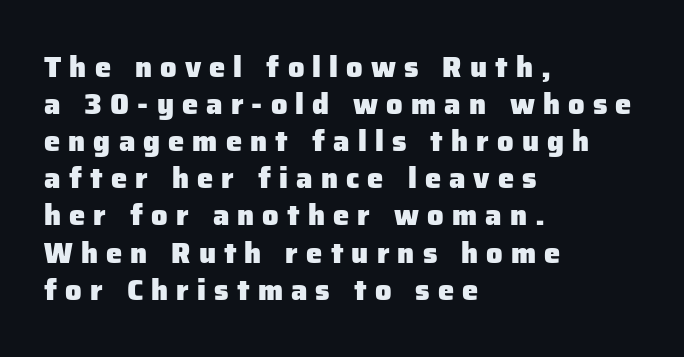
The image shows 29 px heavy sans-serif type, upright; set left-aligned, normal line spacing (1.28x), unusually wide letter spacing (+0.28 em), not underlined; low stroke contrast and a medium x-height.
